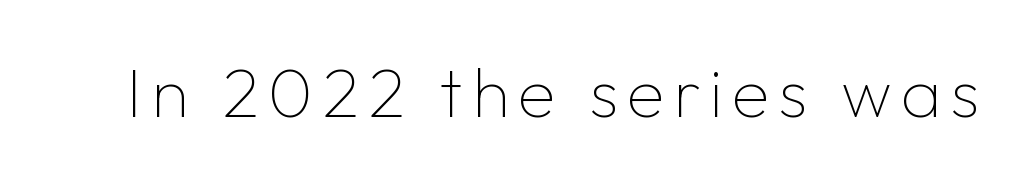
{"serif": "no", "italic": "no", "bold": "no", "weight": "thin", "width": "normal", "stroke_contrast": "low", "x_height": "medium", "monospaced": "no", "underline": "no", "glyph_px": 69}
